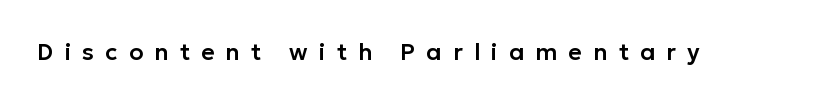
{"italic": "no", "underline": "no", "letter_spacing": "wide", "letter_spacing_em": 0.49, "glyph_px": 23}
